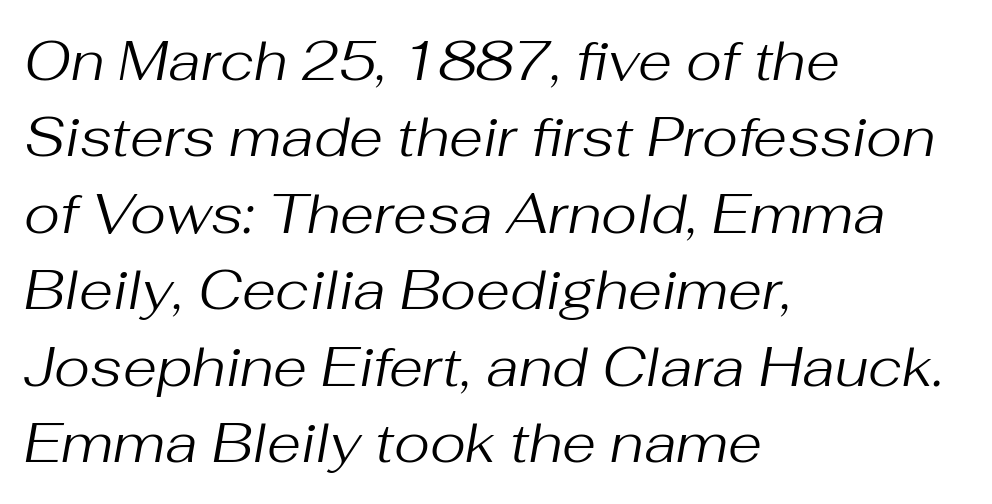
The image shows 55 px regular-weight type, italic (leaning right); set left-aligned, normal line spacing (1.39x), normal letter spacing, not underlined; medium stroke contrast and a medium x-height.
